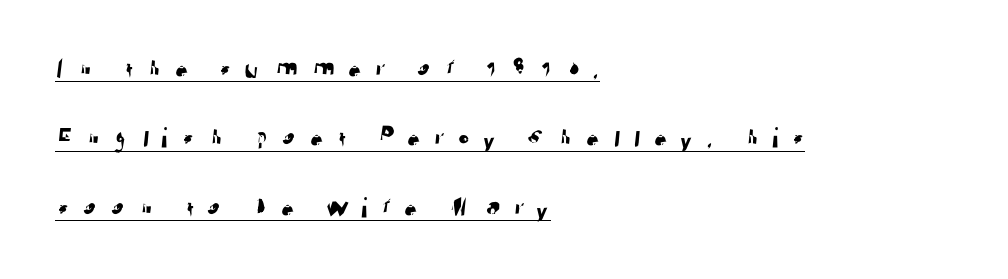
{"serif": "no", "width": "normal", "stroke_contrast": "low", "x_height": "medium", "monospaced": "no", "underline": "yes", "align": "left", "line_spacing": "loose", "line_spacing_ratio": 2.39, "letter_spacing": "wide", "letter_spacing_em": 0.4, "glyph_px": 29}
